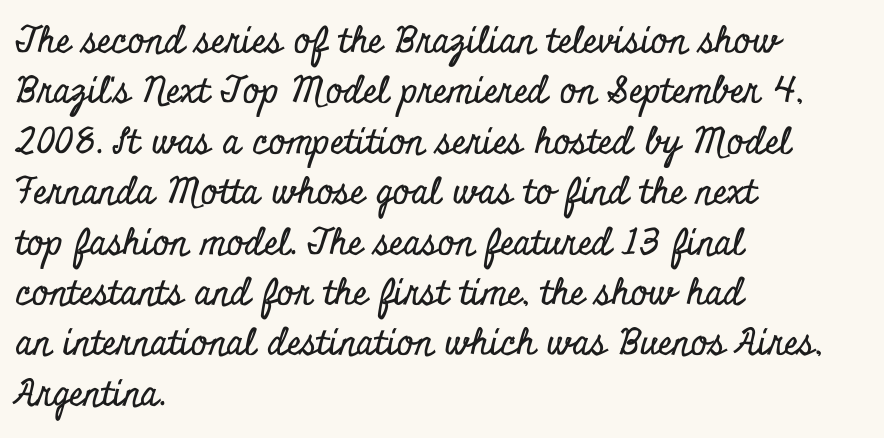
The rendering uses natural spacing where letterforms have individual widths. Has an underline been added? It has not. Is there much room between lines? A standard amount, neither cramped nor airy.
